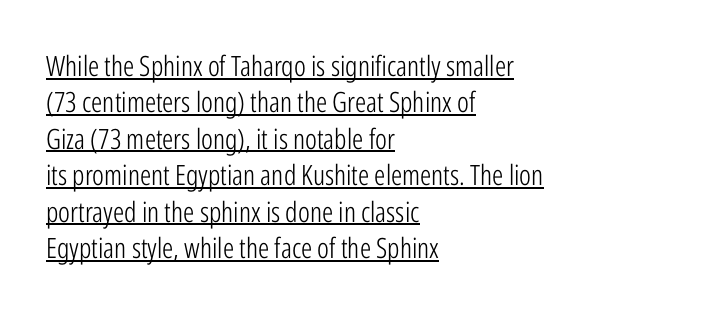
The image shows 28 px light, condensed sans-serif type, upright; set left-aligned, normal line spacing (1.3x), normal letter spacing, underlined; low stroke contrast and a medium x-height.
